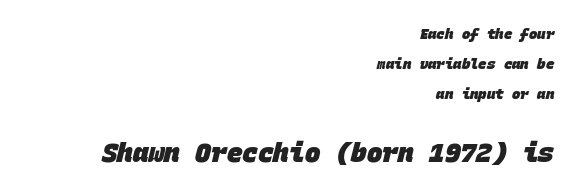
Q: Is the text bold? A: Yes.
Q: Is the text underlined? A: No.
Q: How is the paragraph aligned? A: Right-aligned.
Q: Is the spacing between letters normal or unusually wide? A: Normal.
Q: Is the spacing between lines tight, normal or loose? A: Loose.
Q: Which block of text is set in a larger size, the first (top) or the second (bottom)? A: The second (bottom) one.
